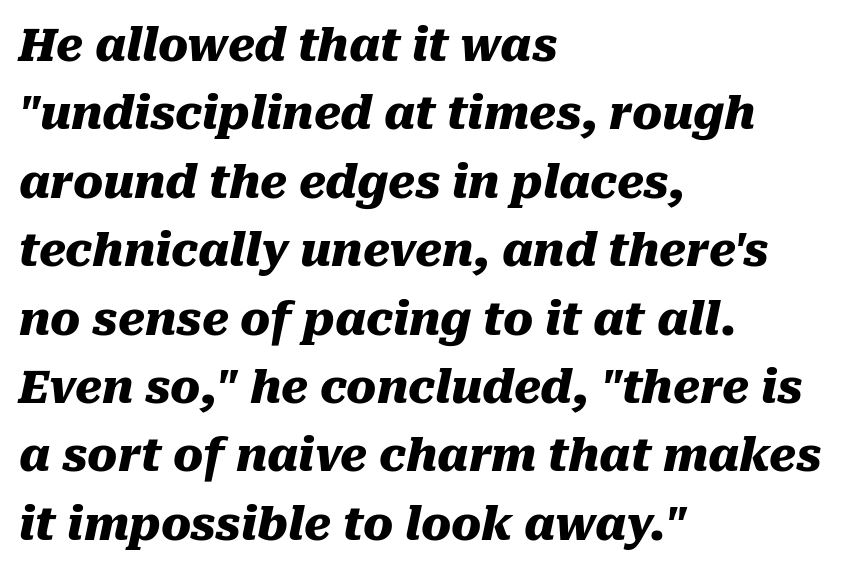
The image shows 45 px heavy type, italic (leaning right); set left-aligned, normal line spacing (1.52x), normal letter spacing, not underlined; medium stroke contrast and a medium x-height.
